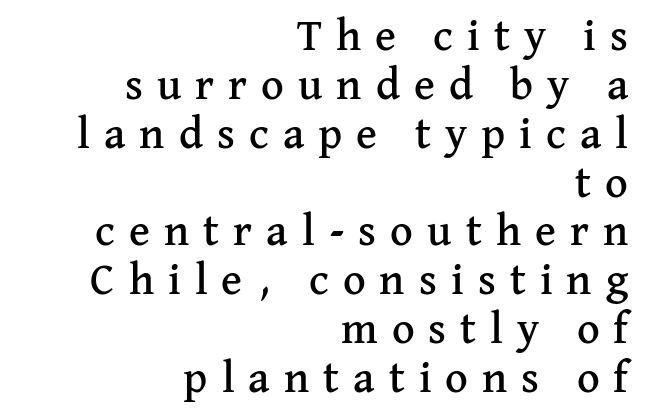
Examine the stroke ends and you'll spot serifs. This rendering widens character spacing well past its baseline value. Quick note: underline off. The passage shown is typed in a proportional face where columns would drift.
